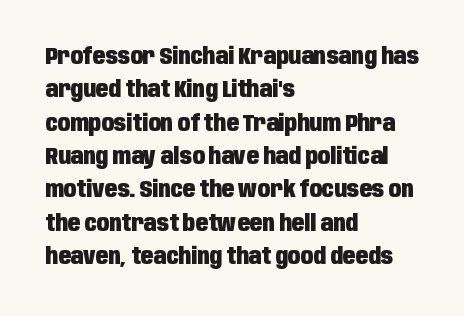
{"italic": "no", "bold": "yes", "underline": "no", "align": "left", "line_spacing": "normal", "line_spacing_ratio": 1.45, "letter_spacing": "normal", "letter_spacing_em": 0.0, "glyph_px": 23}
